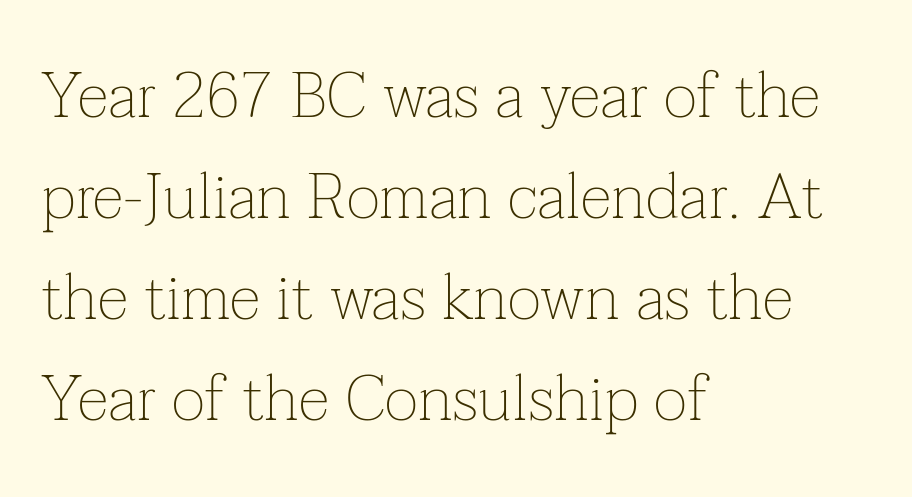
Q: Is the text bold? A: No.
Q: Is the text italic (slanted)? A: No, it is upright.
Q: Is the typeface a serif or a sans-serif typeface? A: Serif.
Q: Is the text underlined? A: No.
Q: How is the paragraph aligned? A: Left-aligned.
Q: Is the spacing between letters normal or unusually wide? A: Normal.
Q: Is the spacing between lines tight, normal or loose? A: Normal.
Q: Width (condensed, normal, or wide)? A: Normal.
Q: Stroke contrast? A: Low.
Q: x-height? A: Medium.
Q: Monospaced? A: No.
